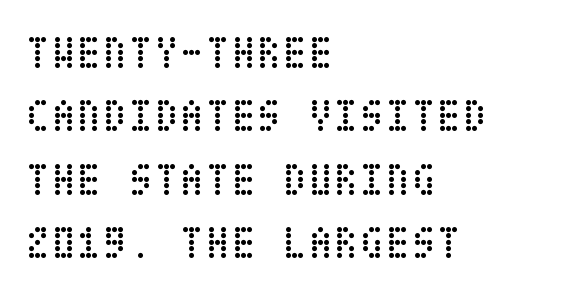
Normally led — the rows are evenly, conventionally spaced. Every stem runs plumb, perpendicular to the baseline. The space directly below the letters is spotless. Teacher's note: observe the even left margin — that is flush-left alignment.
